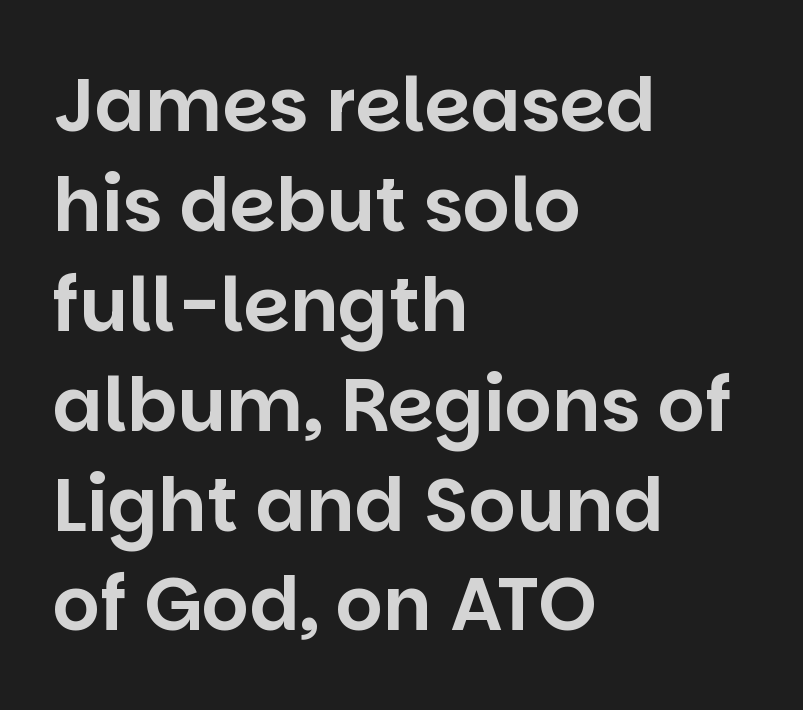
{"serif": "no", "italic": "no", "width": "normal", "stroke_contrast": "low", "x_height": "large", "monospaced": "no", "underline": "no", "align": "left", "line_spacing": "normal", "line_spacing_ratio": 1.35, "letter_spacing": "normal", "letter_spacing_em": 0.0, "glyph_px": 74}
